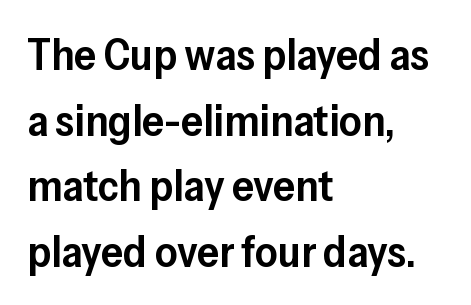
{"serif": "no", "italic": "no", "bold": "semi", "weight": "semibold", "width": "normal", "stroke_contrast": "low", "x_height": "medium", "monospaced": "no", "underline": "no", "align": "left", "line_spacing": "normal", "line_spacing_ratio": 1.49, "letter_spacing": "normal", "letter_spacing_em": 0.0, "glyph_px": 44}
